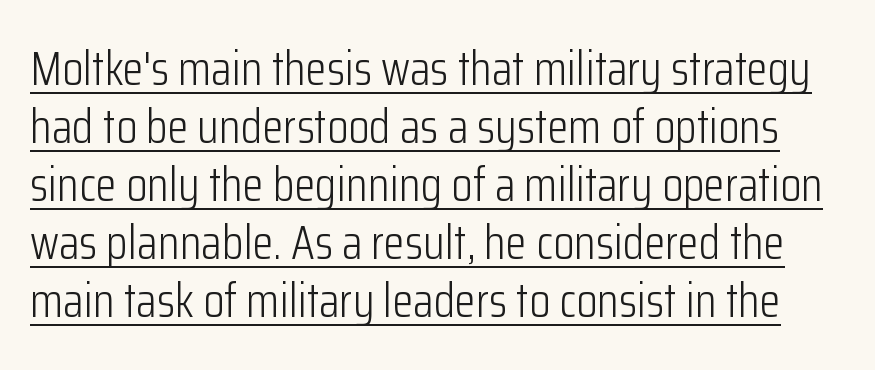
The letters advance in unequal steps, a hallmark of proportional type. The lettering holds an erect, upright posture throughout. The passage shown is not bold in any degree. Glance below the letters and you will spot a drawn line. In terms of letterform style, serifs are entirely absent.
